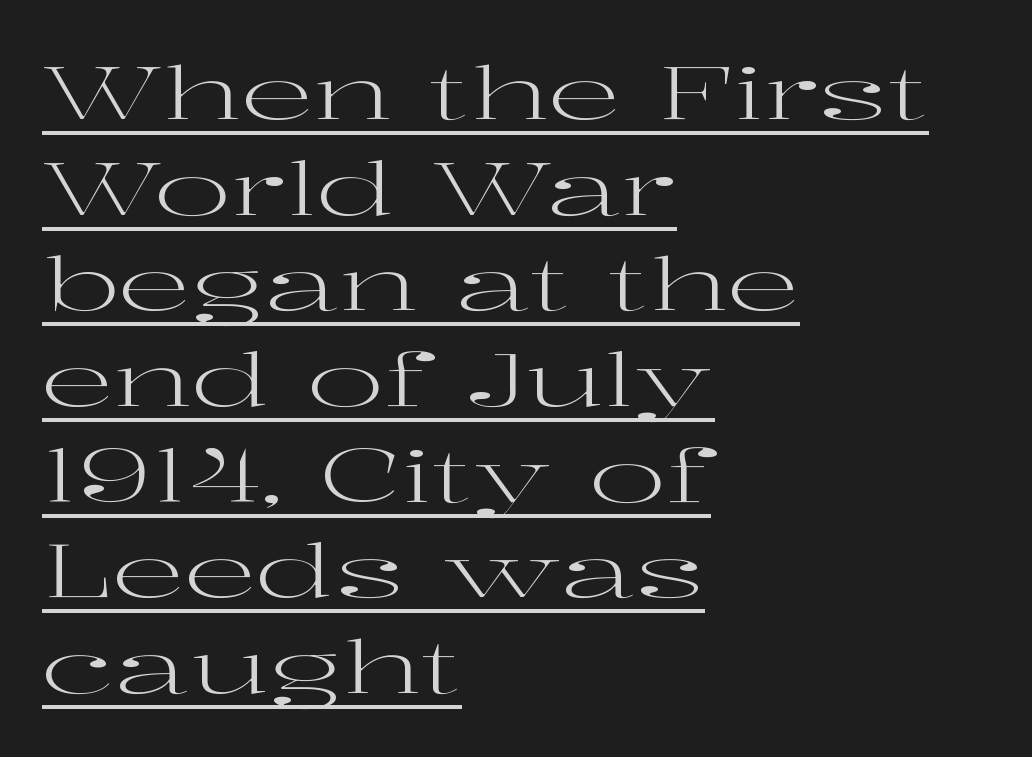
{"serif": "yes", "italic": "no", "bold": "no", "weight": "regular", "width": "wide", "stroke_contrast": "high", "x_height": "medium", "monospaced": "no", "underline": "yes", "align": "left", "line_spacing": "normal", "line_spacing_ratio": 1.31, "letter_spacing": "normal", "letter_spacing_em": 0.0, "glyph_px": 73}
